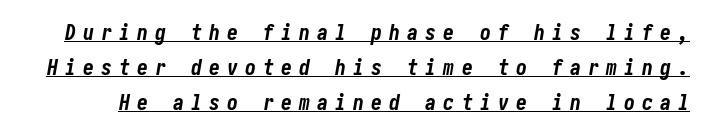
Q: Is the text bold? A: Yes.
Q: Is the text italic (slanted)? A: Yes, it leans right by about 10 degrees.
Q: Is the text underlined? A: Yes.
Q: Is the spacing between letters normal or unusually wide? A: Unusually wide.
Q: Is the spacing between lines tight, normal or loose? A: Normal.
